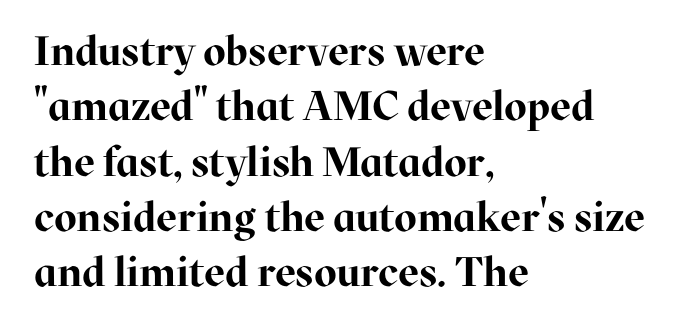
A classic flush-left, rag-right setting is used for this passage. Character widths vary here, with narrow letters taking less room than wide ones. Letterform terminals end in serifs throughout the passage. Decoration check: the copy has no underline. Unlike italic type, these characters show no tilt at all.
